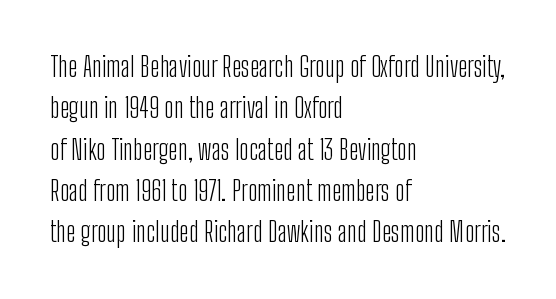
{"italic": "no", "bold": "no", "underline": "no", "align": "left", "line_spacing": "normal", "line_spacing_ratio": 1.53, "letter_spacing": "normal", "letter_spacing_em": 0.0, "glyph_px": 27}
